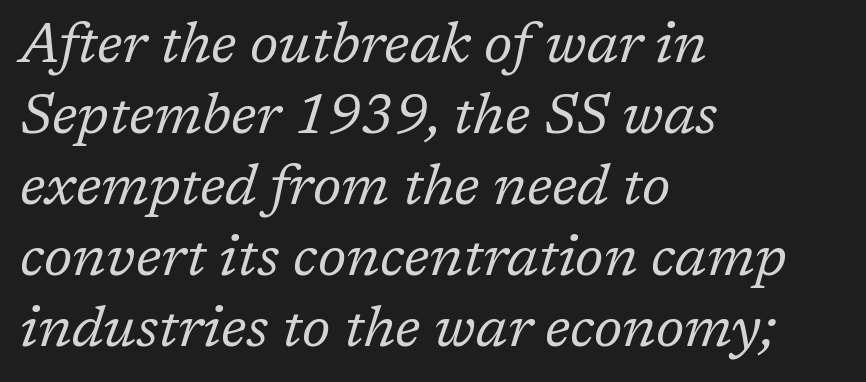
The image shows 56 px regular-weight serif type, italic (leaning right); set left-aligned, normal line spacing (1.27x), normal letter spacing, not underlined; low stroke contrast and a medium x-height.
